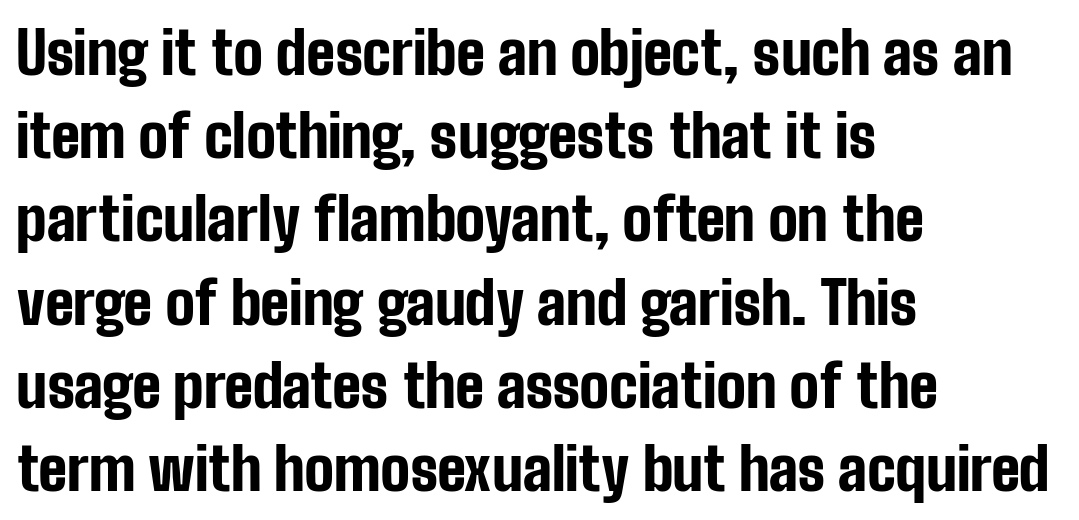
Q: Is the text bold? A: Yes.
Q: Is the text italic (slanted)? A: No, it is upright.
Q: Is the typeface a serif or a sans-serif typeface? A: Sans-serif.
Q: Is the text underlined? A: No.
Q: How is the paragraph aligned? A: Left-aligned.
Q: Is the spacing between letters normal or unusually wide? A: Normal.
Q: Is the spacing between lines tight, normal or loose? A: Normal.
Q: Width (condensed, normal, or wide)? A: Condensed.
Q: Stroke contrast? A: Low.
Q: x-height? A: Medium.
Q: Monospaced? A: No.
